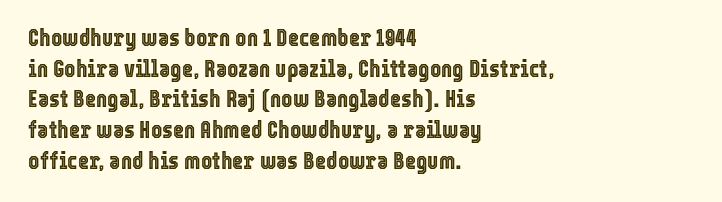
Q: Is the text italic (slanted)? A: No, it is upright.
Q: Is the text underlined? A: No.
Q: How is the paragraph aligned? A: Left-aligned.
Q: Is the spacing between letters normal or unusually wide? A: Normal.
Q: Is the spacing between lines tight, normal or loose? A: Normal.
